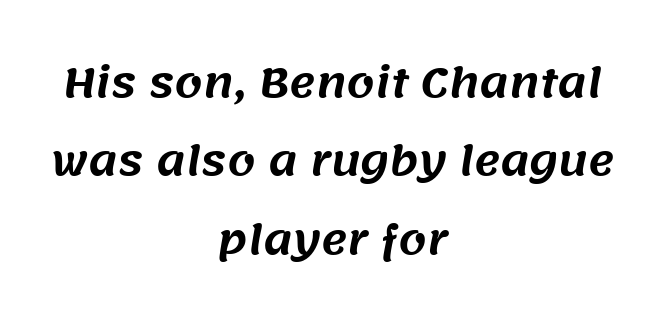
One-word summary of the alignment: center. This sample uses a sans-serif face. How would I describe the line gaps? Wide and relaxed. Descenders are the only things crossing below the line.
